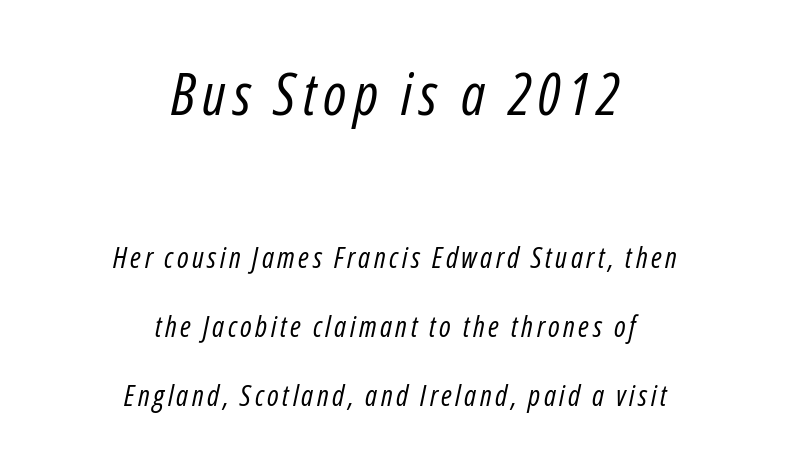
Q: Is the text bold? A: No.
Q: Is the text italic (slanted)? A: Yes, it leans right by about 12 degrees.
Q: Is the text underlined? A: No.
Q: How is the paragraph aligned? A: Centered.
Q: Is the spacing between lines tight, normal or loose? A: Loose.
Q: Which block of text is set in a larger size, the first (top) or the second (bottom)? A: The first (top) one.
Q: Width (condensed, normal, or wide)? A: Condensed.
Q: Stroke contrast? A: Low.
Q: x-height? A: Medium.
Q: Monospaced? A: No.
